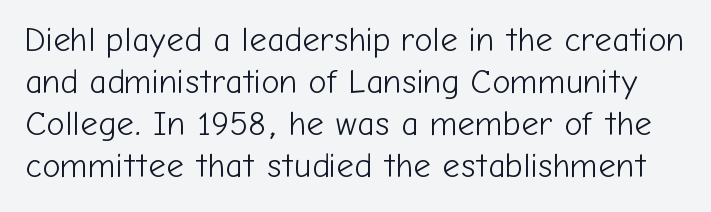
{"serif": "no", "italic": "no", "bold": "no", "weight": "light", "width": "normal", "stroke_contrast": "low", "x_height": "medium", "monospaced": "no", "underline": "no", "line_spacing_ratio": 1.24, "letter_spacing": "normal", "letter_spacing_em": 0.0, "glyph_px": 34}
